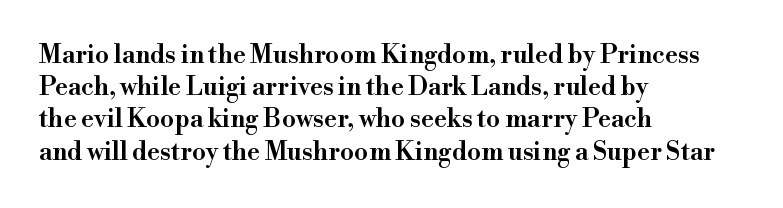
{"italic": "no", "bold": "semi", "underline": "no", "align": "left", "line_spacing": "normal", "line_spacing_ratio": 1.29, "letter_spacing": "normal", "letter_spacing_em": 0.0, "glyph_px": 25}
